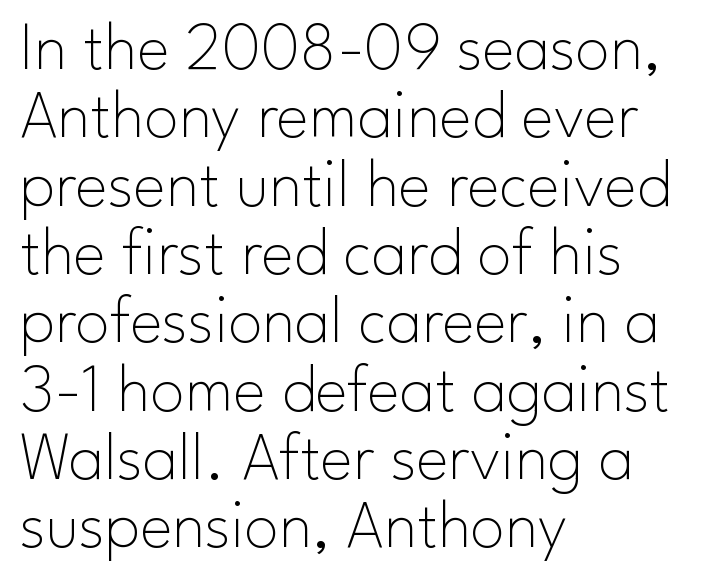
You can tell it's not italic because the verticals are truly vertical. Summary of weight: not heavy and not bold. Descenders are the only things crossing below the line. The line-height multiplier appears low, near solid setting. Alignment: flush left. Type style note: lacks serifs.
